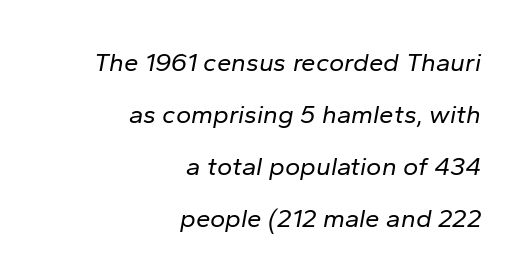
Weight class: somewhere from thin through regular. Glyph-to-glyph distance matches everyday printed text. An italicized treatment has been applied to the whole sample. All the whitespace from short lines collects on the left. The area under the type is left untouched.
